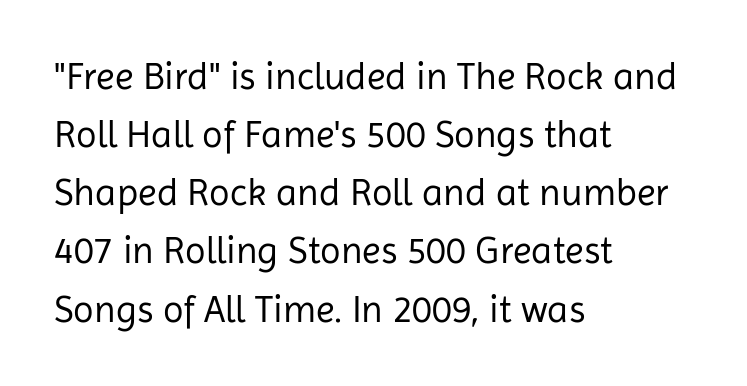
The lines in this sample share a left origin and differ only in where they stop. The face used here is a sans, in the tradition of grotesques and geometrics. This sample has the flowing, uneven cadence of proportional lettering. The strokes carry an ordinary text weight at most. The rows are spaced the way most documents space them.
